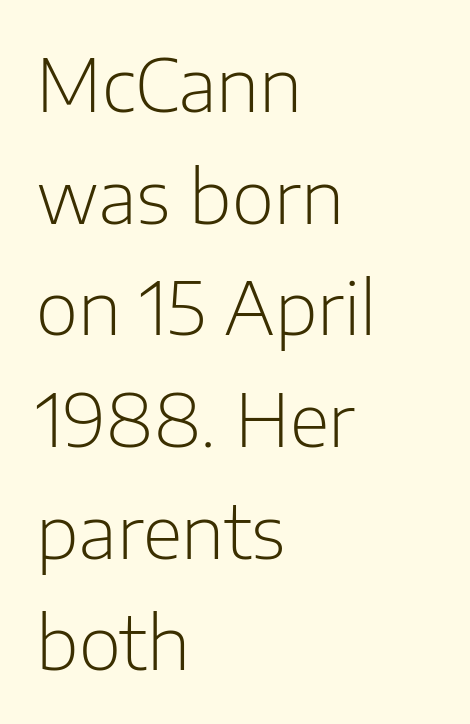
Posture: vertical. Weight: regular or lighter. The type family on display is of the sans-serif kind. Is the block centered? No — it sits flush against the left margin. The leading is moderate, giving the passage an even texture. Letter spacing: default.
